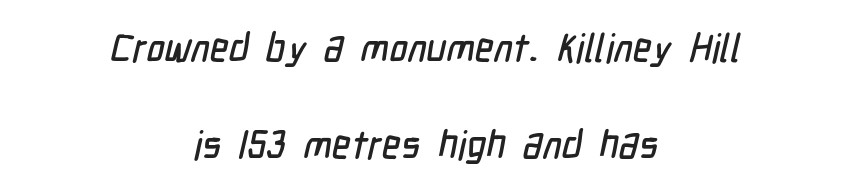
Where is the straight margin? There isn't one; the lines are centered. The font family rendered here belongs to the sans-serif group. Varying glyph widths throughout — classic text-font behaviour. The specimen omits any rule beneath the text block's lines. Honestly, the rows look like they've been pulled way apart. Standard letterfit; no display-style spreading of the glyphs.
